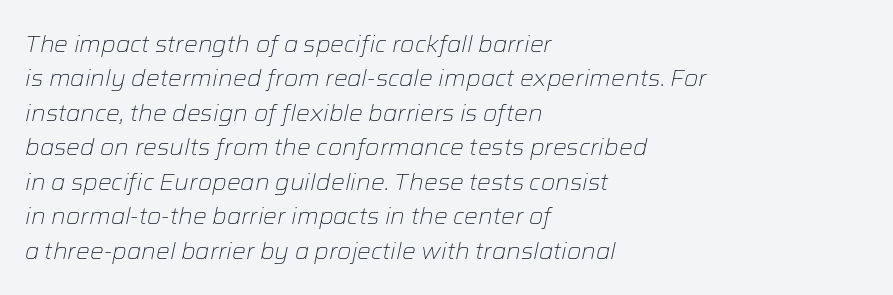
The image shows 23 px text type, italic (leaning right); set left-aligned, normal line spacing (1.5x), normal letter spacing, not underlined.
